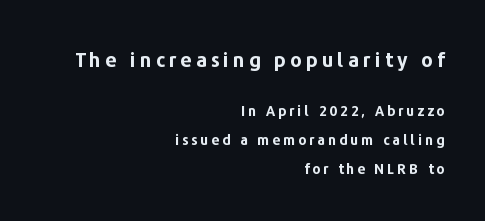
{"italic": "no", "bold": "yes", "underline": "no", "align": "right", "line_spacing": "loose", "line_spacing_ratio": 2.07, "letter_spacing": "wide", "letter_spacing_em": 0.2, "larger_block": "first", "size_ratio": 1.43, "glyph_px": 20}
